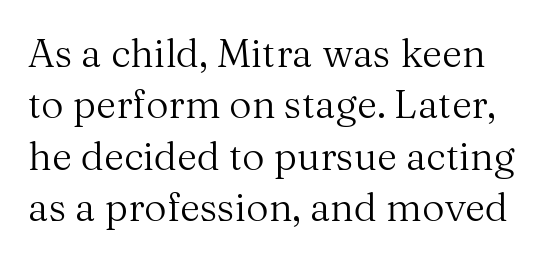
Q: Is the text bold? A: No.
Q: Is the text italic (slanted)? A: No, it is upright.
Q: Is the typeface a serif or a sans-serif typeface? A: Serif.
Q: Is the text underlined? A: No.
Q: Is the spacing between letters normal or unusually wide? A: Normal.
Q: Is the spacing between lines tight, normal or loose? A: Normal.
Q: Width (condensed, normal, or wide)? A: Normal.
Q: Stroke contrast? A: Medium.
Q: x-height? A: Medium.
Q: Monospaced? A: No.
